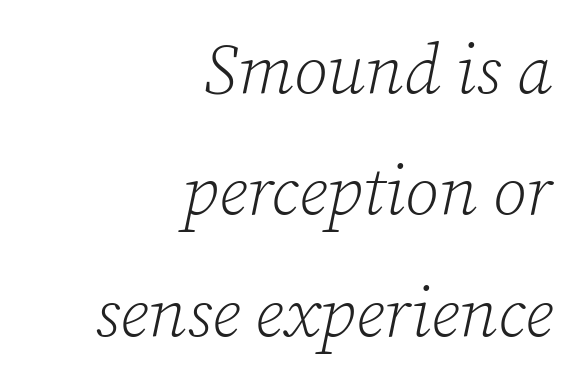
Character widths vary here, with narrow letters taking less room than wide ones. Is the letter spacing exaggerated? No — it looks like the ordinary default. Stem width sits at or under what a default text font uses. Yep, that's italic — everything's leaning. The glyphs are unaccompanied by any horizontal stroke below them. The typesetter chose a ragged-left arrangement here.
